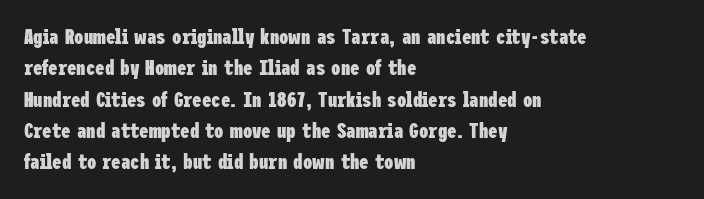
Q: Is the text bold? A: Yes.
Q: Is the text italic (slanted)? A: No, it is upright.
Q: Is the text underlined? A: No.
Q: How is the paragraph aligned? A: Left-aligned.
Q: Is the spacing between letters normal or unusually wide? A: Normal.
Q: Is the spacing between lines tight, normal or loose? A: Normal.
